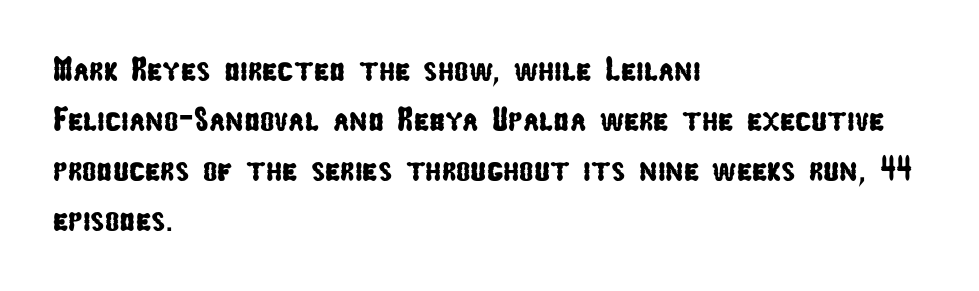
Notice how the passage keeps a crisp vertical edge on the left only. Each new line begins a customary step beneath the previous one. Serif or sans? Sans — the stroke terminals are bare. Spacing between characters is what you'd get straight out of the box. The letters advance in unequal steps, a hallmark of proportional type. The gap between lines stays unmarked.
